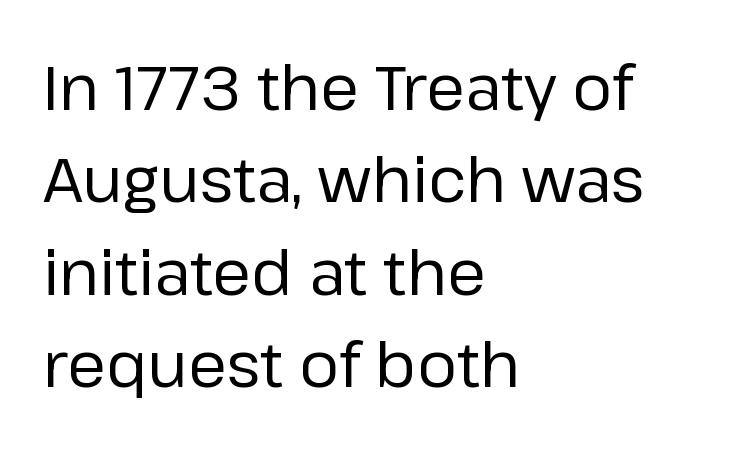
The image shows 62 px regular-weight sans-serif type, upright; set left-aligned, normal line spacing (1.49x), normal letter spacing, not underlined; low stroke contrast and a medium x-height.
